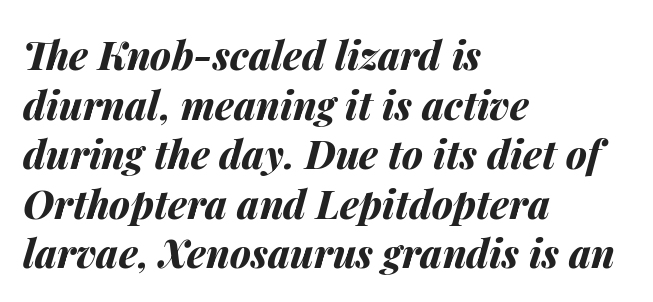
{"italic": "yes", "lean": "right", "slant_degrees": 14, "bold": "yes", "weight": "bold", "width": "normal", "stroke_contrast": "medium", "x_height": "medium", "monospaced": "no", "underline": "no", "align": "left", "line_spacing": "normal", "line_spacing_ratio": 1.27, "letter_spacing": "normal", "letter_spacing_em": 0.0, "glyph_px": 39}
